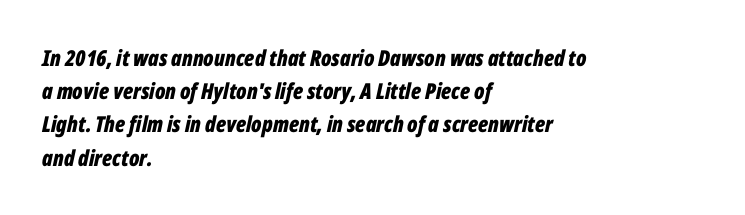
The tracking reads as untouched default to a designer's eye. Heavy-handed strokes throughout: this text is bold. These lines stack with their left ends in a neat column. Is the type slanted? Yes — the strokes lean at a clear angle. The gap between lines stays unmarked.
